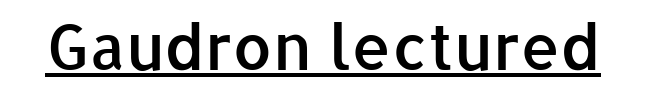
As a designer I'd log this as weight 600, semibold. Is the letter spacing exaggerated? No — it looks like the ordinary default. The words here are underlined. Note the varied advance widths — an 'i' is clearly narrower than an 'm'. Designer's note — italics off, roman on.
